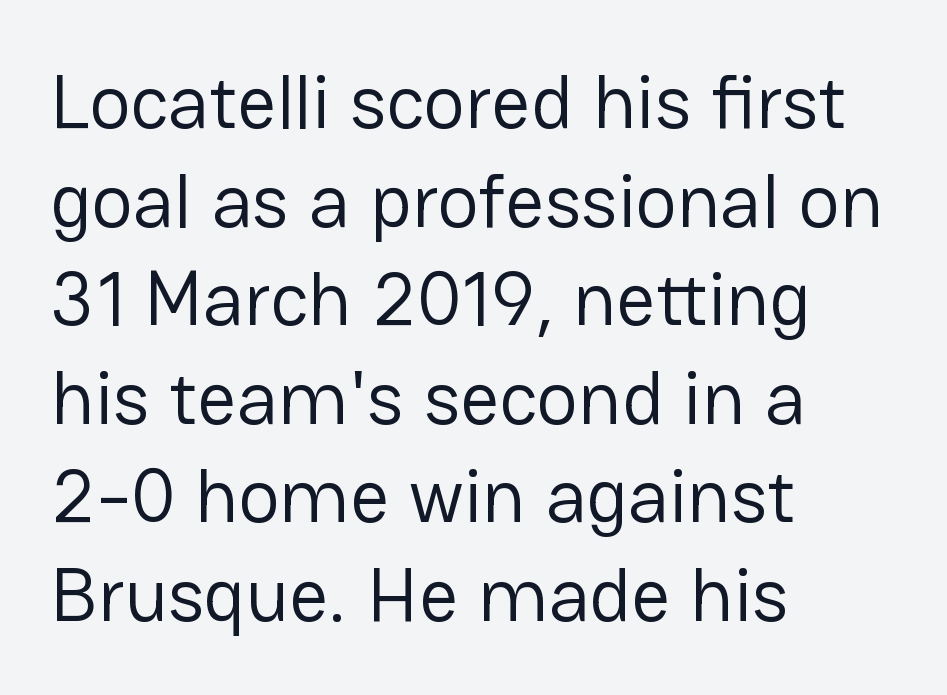
The image shows 77 px regular-weight sans-serif type, upright; set left-aligned, normal line spacing (1.28x), normal letter spacing, not underlined; low stroke contrast and a medium x-height.
